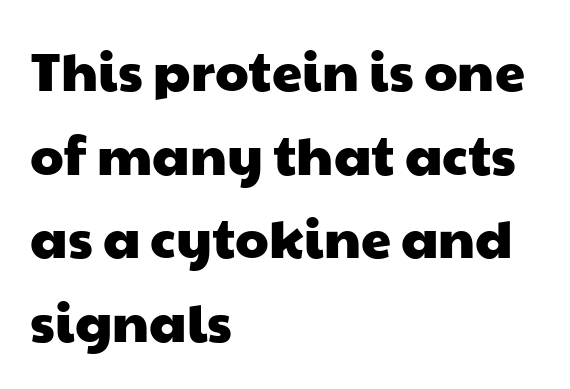
Honestly, there is no underline to notice here at all. Horizontal alignment here is leftward, the default for most running prose. Varying glyph widths throughout — classic text-font behaviour. To sum up the face: it is a sans, with no serifs.
